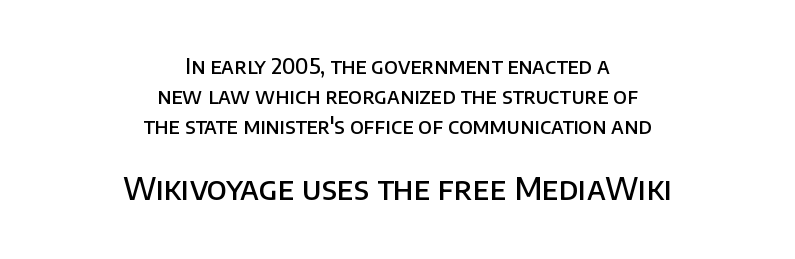
The image shows 31 px semibold sans-serif type, upright; set centered, normal line spacing (1.44x), normal letter spacing, not underlined; the second (bottom) block is 1.48x larger; low stroke contrast and a large x-height.
